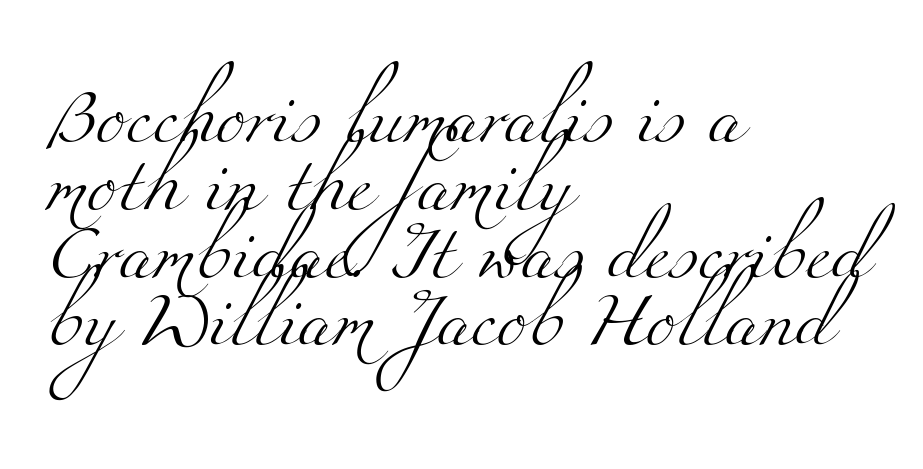
Q: Is the text bold? A: No.
Q: Is the text underlined? A: No.
Q: How is the paragraph aligned? A: Left-aligned.
Q: Is the spacing between letters normal or unusually wide? A: Normal.
Q: Width (condensed, normal, or wide)? A: Wide.
Q: Stroke contrast? A: Medium.
Q: x-height? A: Small.
Q: Monospaced? A: No.
